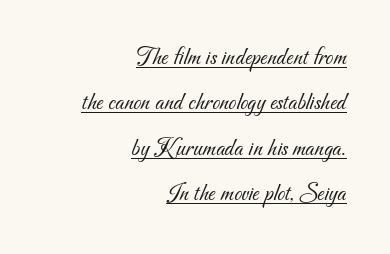
The image shows 25 px text type; set right-aligned, line spacing 1.82x, normal letter spacing, underlined.
